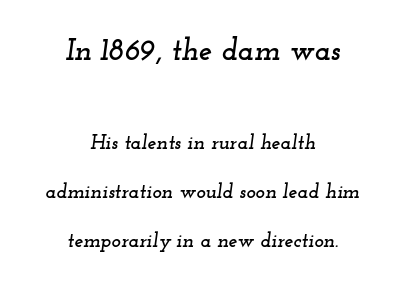
Check where the strokes stop: tiny serifs finish them off. The rendering uses a large line-height, opening up the rows. Spacing verdict: proportional, widths tailored to each character. How are the letters spaced? Ordinarily, with no added tracking.
